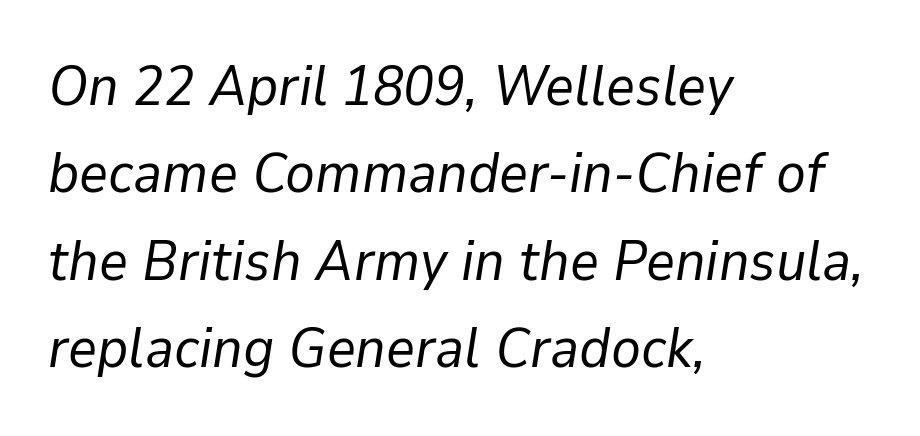
Emphasis-style slanted type is in use. Weight: in the light-to-regular range. The rendering keeps characters at their native spacing. Letters rest on an invisible, unmarked baseline. This rendering uses left alignment, leaving the right contour irregular. Varying glyph widths throughout — classic text-font behaviour.
